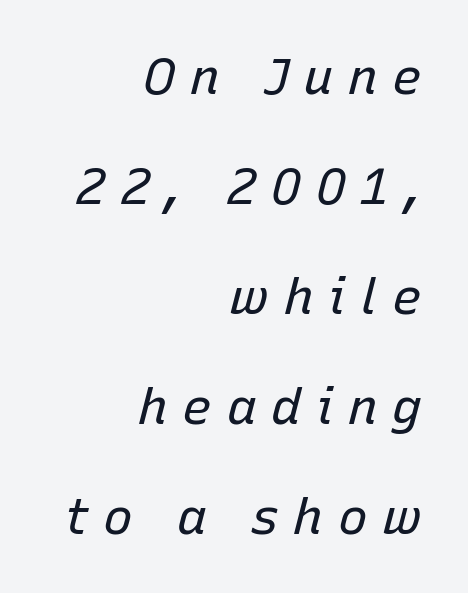
{"italic": "yes", "lean": "right", "slant_degrees": 15, "bold": "no", "weight": "regular", "width": "normal", "stroke_contrast": "low", "x_height": "medium", "monospaced": "no", "underline": "no", "align": "right", "line_spacing": "loose", "line_spacing_ratio": 2.2, "letter_spacing": "wide", "letter_spacing_em": 0.29, "glyph_px": 50}
